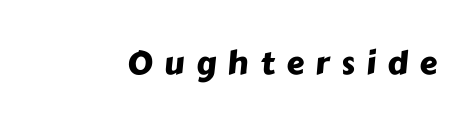
The image shows 32 px sans-serif type; set unusually wide letter spacing (+0.36 em), not underlined; low stroke contrast and a medium x-height.
